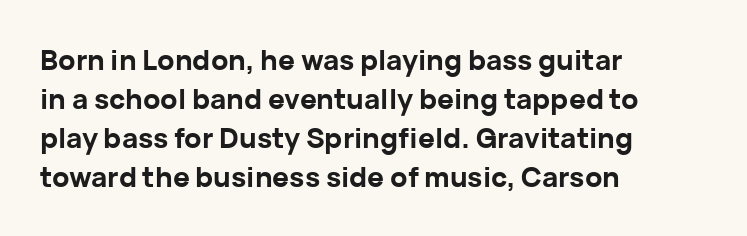
In terms of posture, this sample is upright. Does the weight exceed regular? Yes, all the way to bold. Nothing unusual about the tracking: characters are spaced as the font intends. The line-height multiplier appears to be the usual default. The face used here is proportionally spaced, like ordinary book or web type. The words here are not underlined.
